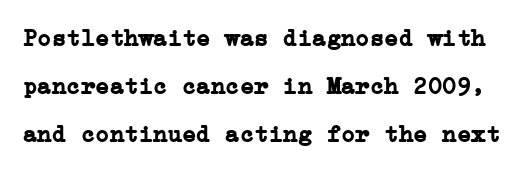
Compared with typical paragraphs, the rows here are farther apart. Designer's note — italics off, roman on. Has an underline been added? It has not. How are the letters spaced? Ordinarily, with no added tracking.
